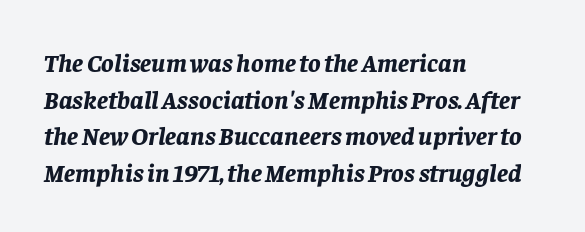
Q: Is the text bold? A: Yes.
Q: Is the text italic (slanted)? A: Yes, it leans right by about 8 degrees.
Q: Is the text underlined? A: No.
Q: How is the paragraph aligned? A: Left-aligned.
Q: Is the spacing between letters normal or unusually wide? A: Normal.
Q: Is the spacing between lines tight, normal or loose? A: Normal.
